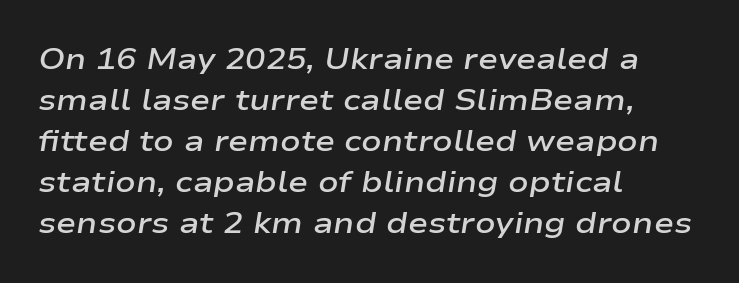
{"italic": "yes", "lean": "right", "slant_degrees": 9, "bold": "semi", "weight": "semibold", "width": "wide", "stroke_contrast": "low", "x_height": "medium", "monospaced": "no", "underline": "no", "align": "left", "line_spacing": "normal", "line_spacing_ratio": 1.37, "letter_spacing": "normal", "letter_spacing_em": 0.0, "glyph_px": 30}
